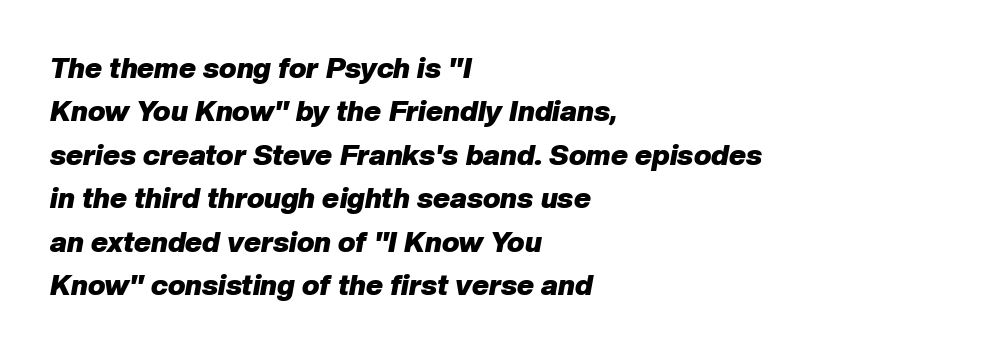
Q: Is the text bold? A: Yes.
Q: Is the text italic (slanted)? A: Yes, it leans right by about 10 degrees.
Q: Is the text underlined? A: No.
Q: How is the paragraph aligned? A: Left-aligned.
Q: Is the spacing between letters normal or unusually wide? A: Normal.
Q: Is the spacing between lines tight, normal or loose? A: Normal.
Q: Width (condensed, normal, or wide)? A: Normal.
Q: Stroke contrast? A: Low.
Q: x-height? A: Medium.
Q: Monospaced? A: No.
